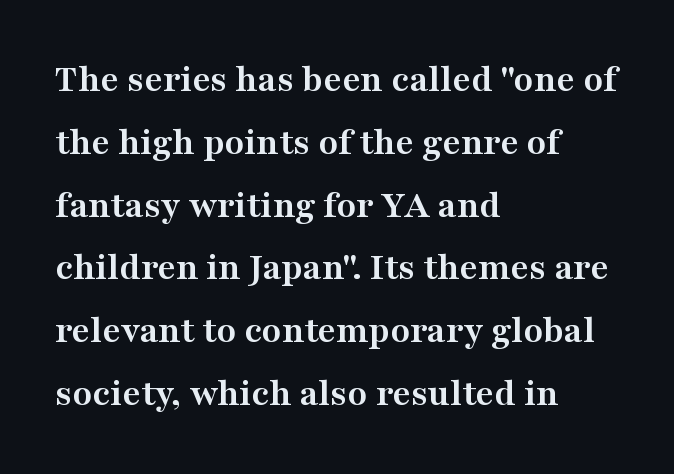
The image shows 40 px semibold, wide serif type, upright; set left-aligned, normal line spacing (1.57x), normal letter spacing, not underlined; medium stroke contrast and a medium x-height.
